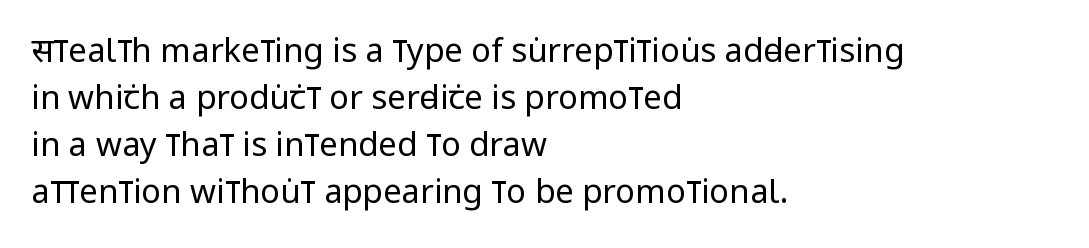
The image shows 33 px regular-weight, condensed sans-serif type, upright; set left-aligned, normal line spacing (1.42x), normal letter spacing, not underlined; low stroke contrast and a large x-height.
